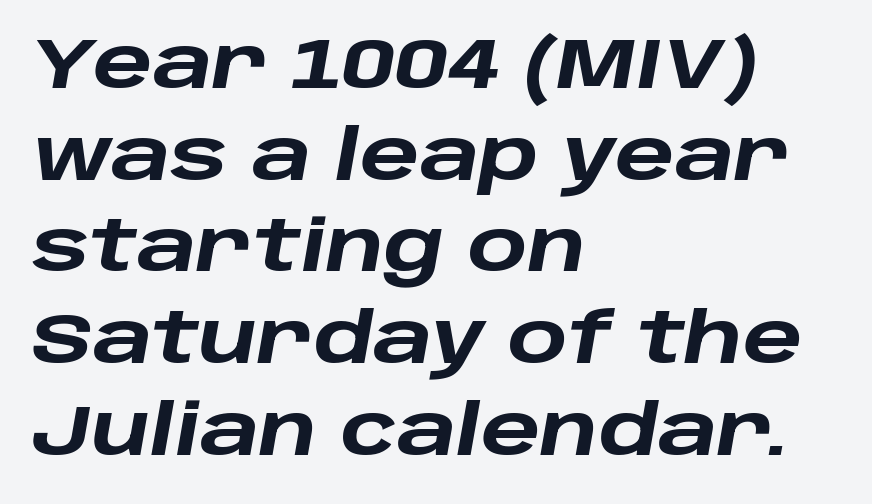
{"italic": "yes", "lean": "right", "slant_degrees": 10, "bold": "yes", "weight": "heavy", "width": "wide", "stroke_contrast": "low", "x_height": "large", "monospaced": "no", "underline": "no", "align": "left", "line_spacing": "normal", "line_spacing_ratio": 1.31, "letter_spacing": "normal", "letter_spacing_em": 0.0, "glyph_px": 70}
